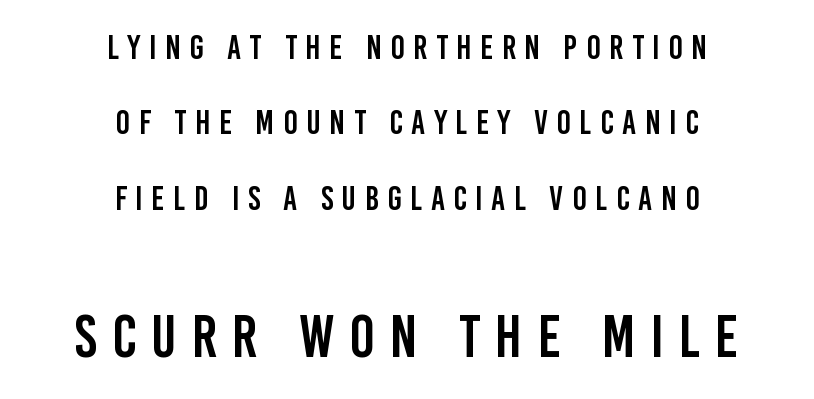
These lines are centered, leaving both edges ragged. The passage shown is not underscored anywhere. In terms of leading, this rendering errs on the spacious side. Small over large — that's the arrangement of the two blocks here. Words appear elongated and porous because spacing is wide.
